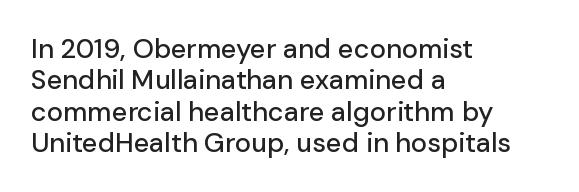
{"italic": "no", "underline": "no", "align": "left", "line_spacing_ratio": 1.16, "letter_spacing": "normal", "letter_spacing_em": 0.0, "glyph_px": 27}
